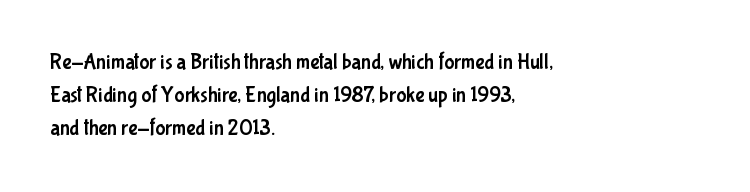
Q: Is the text italic (slanted)? A: No, it is upright.
Q: Is the text underlined? A: No.
Q: How is the paragraph aligned? A: Left-aligned.
Q: Is the spacing between letters normal or unusually wide? A: Normal.
Q: Is the spacing between lines tight, normal or loose? A: Normal.
